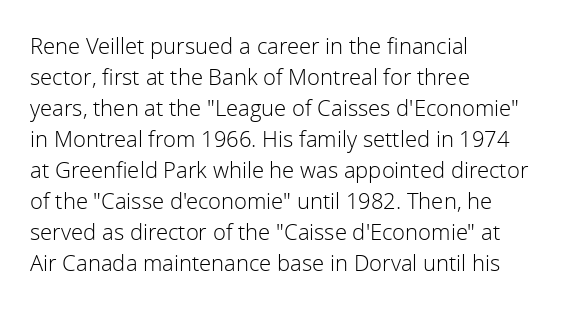
The words here are not underlined. Default kerning and tracking; the words read as compact shapes. The paragraph shown leans on its left margin. Posture: straight, roman, zero tilt. Vertical stems look standard width or narrower in stroke. Vertical spacing — default.
